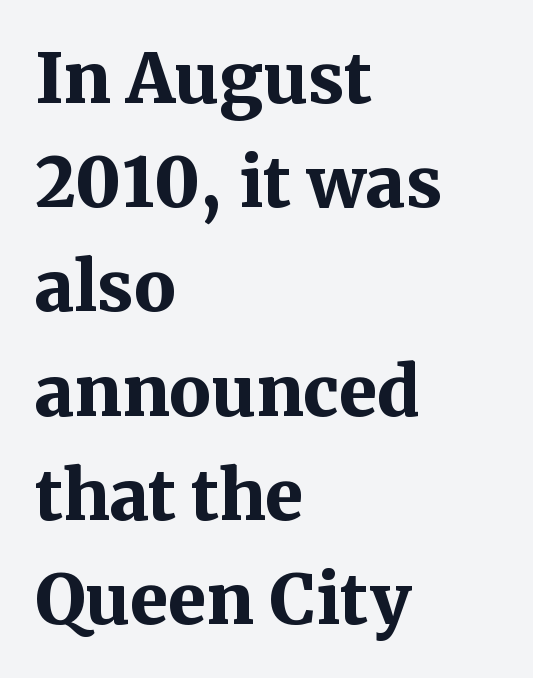
Q: Is the text bold? A: Yes.
Q: Is the text italic (slanted)? A: No, it is upright.
Q: Is the typeface a serif or a sans-serif typeface? A: Serif.
Q: Is the text underlined? A: No.
Q: How is the paragraph aligned? A: Left-aligned.
Q: Is the spacing between letters normal or unusually wide? A: Normal.
Q: Is the spacing between lines tight, normal or loose? A: Normal.
Q: Width (condensed, normal, or wide)? A: Normal.
Q: Stroke contrast? A: Medium.
Q: x-height? A: Medium.
Q: Monospaced? A: No.
